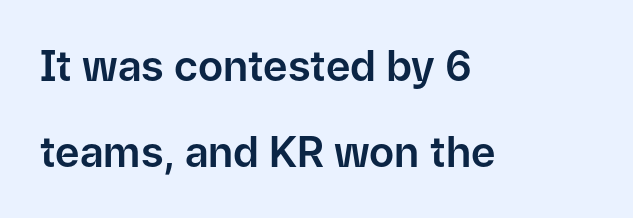
Italic: no, the glyphs are upright roman. Descenders are the only things crossing below the line. Spacing verdict: proportional, widths tailored to each character. Does the leading feel generous? Absolutely, it's lavish. Each letter's strokes conclude bluntly, with no projecting serifs. Inter-character spacing is left at the font's built-in metrics.
